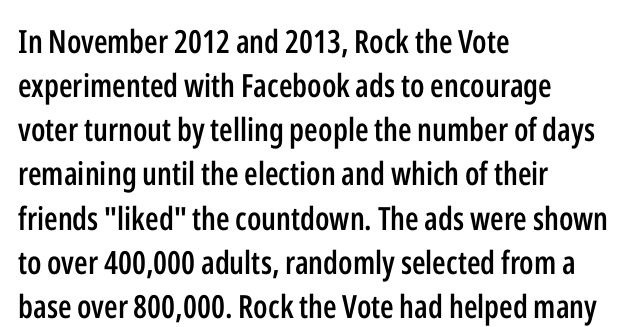
Which margin do the lines hug? The left one — the right edge is uneven. Here the designer chose a conventional face with non-uniform glyph widths. The glyphs in this specimen are sans serif. The letters stand upright; this is a roman face. Typographic density is moderately raised because the face is semibold.
